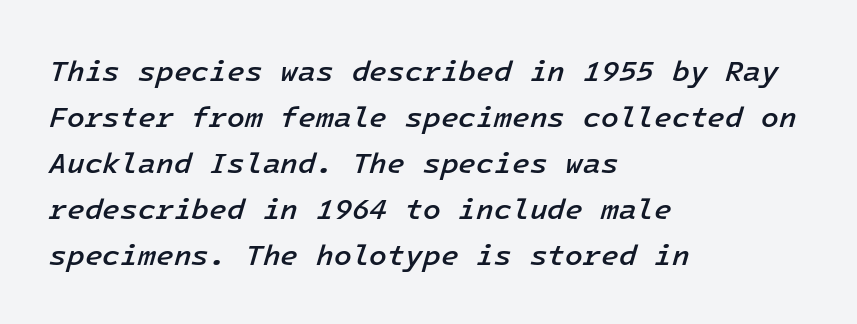
Evenly set lines give the paragraph a standard silhouette. Nobody touched the tracking dial on this one. Honestly, there is no underline to notice here at all. Every row of glyphs begins at an identical x-position on the left. This is the in-between weight designers call semibold or demi.
